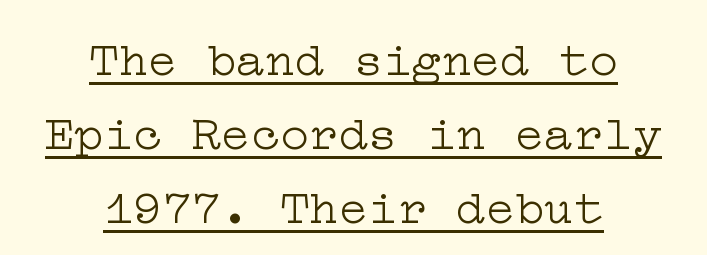
The face used here is seriffed, in the tradition of book romans. Does the copy run flush right? No — it is centered line by line. The space between consecutive lines is moderate. No letter is thick-stroked: the sample isn't bold. The typesetter has applied underlining to the passage shown.
